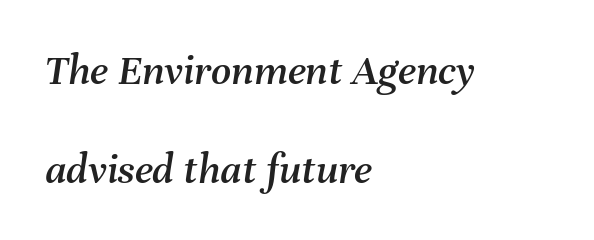
Compared with ordinary roman type, these characters are visibly tilted. Vertically, the passage feels expansive, rows floating well apart. Nothing unusual about the tracking: characters are spaced as the font intends. Do the characters align in a grid? No, the font is proportional. If you drew a ruler down the left edge, every line would touch it. A clean baseline with only descenders dipping below it.
